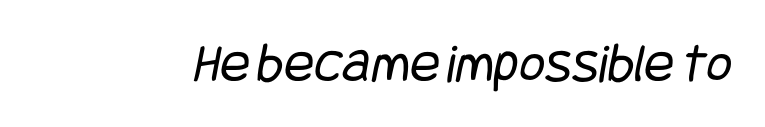
Q: Is the text bold? A: No.
Q: Is the typeface a serif or a sans-serif typeface? A: Sans-serif.
Q: Is the text underlined? A: No.
Q: Is the spacing between letters normal or unusually wide? A: Normal.
Q: Width (condensed, normal, or wide)? A: Condensed.
Q: Stroke contrast? A: Low.
Q: x-height? A: Large.
